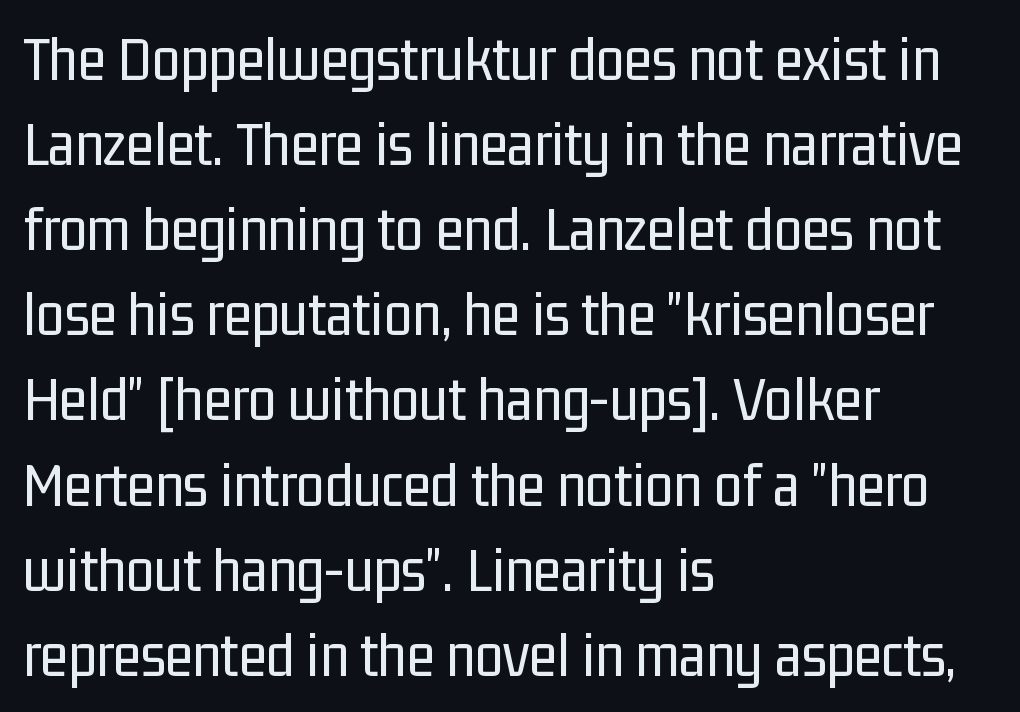
The type sits square on the baseline with zero lean. The rag falls on the right side of this text block. Vertical stems look standard width or narrower in stroke. Classification — sans serif.
